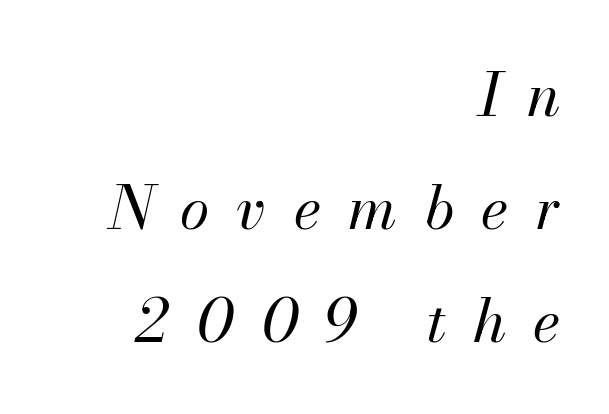
{"italic": "yes", "lean": "right", "slant_degrees": 13, "bold": "no", "weight": "regular", "width": "normal", "stroke_contrast": "medium", "x_height": "small", "monospaced": "no", "underline": "no", "align": "right", "line_spacing_ratio": 1.88, "letter_spacing": "wide", "letter_spacing_em": 0.45, "glyph_px": 60}
